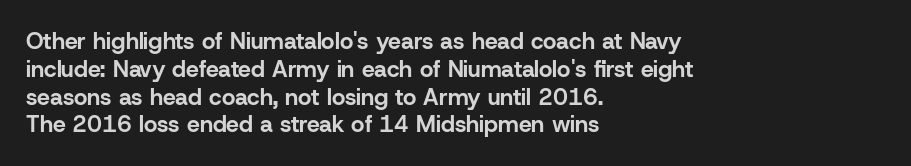
The image shows 23 px bold type, upright; set left-aligned, line spacing 1.21x, normal letter spacing, not underlined.
